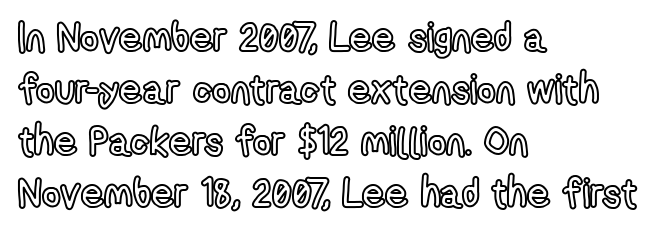
The line texture is even and compact thanks to regular tracking. Summary of vertical rhythm: regular, with standard interline spacing. Spacing verdict: proportional, widths tailored to each character. Horizontal alignment here is leftward, the default for most running prose. A clean baseline with only descenders dipping below it. Quick note: not italic, upright.
